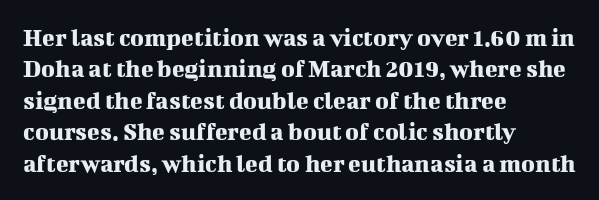
{"italic": "no", "underline": "no", "align": "left", "line_spacing_ratio": 1.21, "letter_spacing": "normal", "letter_spacing_em": 0.0, "glyph_px": 26}
